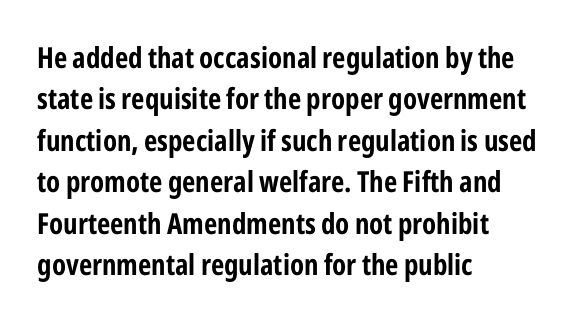
Q: Is the text bold? A: Yes.
Q: Is the text italic (slanted)? A: No, it is upright.
Q: Is the typeface a serif or a sans-serif typeface? A: Sans-serif.
Q: Is the text underlined? A: No.
Q: How is the paragraph aligned? A: Left-aligned.
Q: Is the spacing between letters normal or unusually wide? A: Normal.
Q: Is the spacing between lines tight, normal or loose? A: Normal.
Q: Width (condensed, normal, or wide)? A: Condensed.
Q: Stroke contrast? A: Low.
Q: x-height? A: Medium.
Q: Monospaced? A: No.
